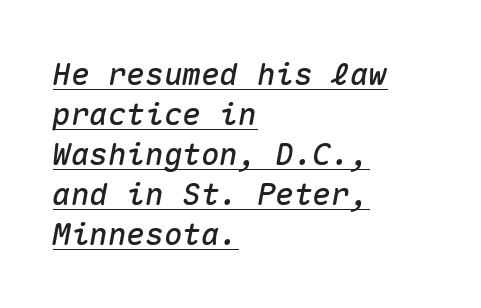
{"italic": "yes", "lean": "right", "slant_degrees": 10, "width": "normal", "stroke_contrast": "medium", "x_height": "medium", "monospaced": "yes", "underline": "yes", "align": "left", "line_spacing": "normal", "line_spacing_ratio": 1.29, "letter_spacing": "normal", "letter_spacing_em": 0.0, "glyph_px": 31}
